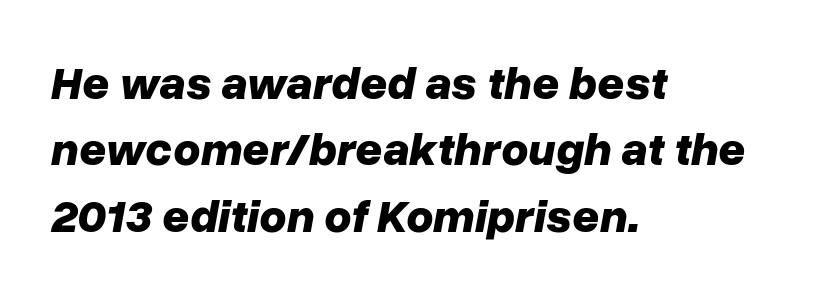
The image shows 47 px bold type, italic (leaning right); set left-aligned, normal line spacing (1.41x), normal letter spacing, not underlined; low stroke contrast and a medium x-height.
